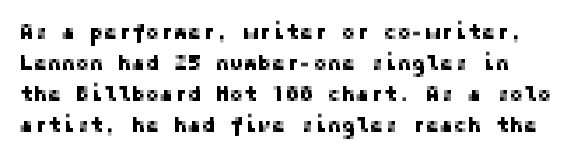
It's the straight-up-and-down kind of type. Look at the tracking — it's just the regular setting, nothing added. Type without underlining. Leading: standard.
